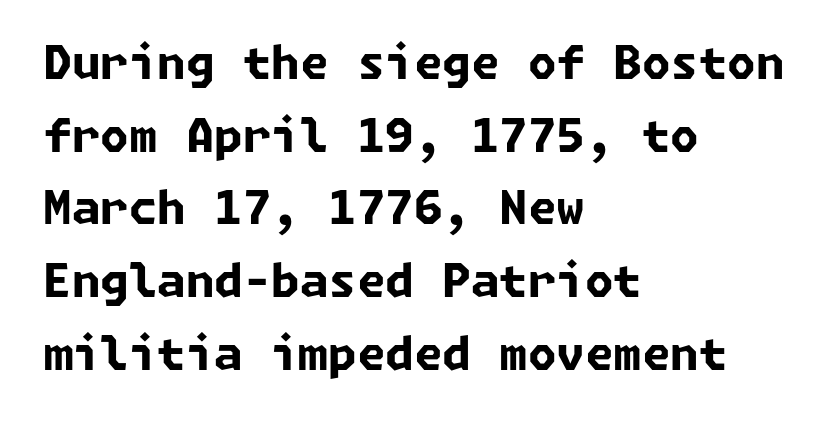
A sans-serif font was chosen for this passage. The letters sit at their default tracking, neither squeezed nor spread. Anything drawn beneath the words? Only blank space. Typeset ragged right — the left edge is the straight one.
